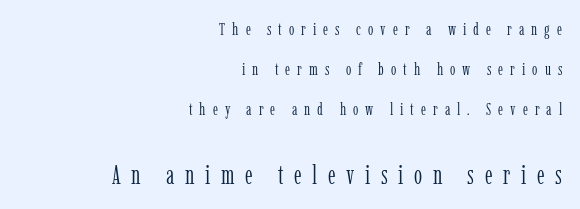
Descenders hang freely into open space. This rendering uses right alignment, leaving the left contour irregular. Ordinary non-slanted type is in use. Characters follow at a spacing far wider than the type designer built in. Look at the glyph heights: the lower group is clearly the bigger setting.
